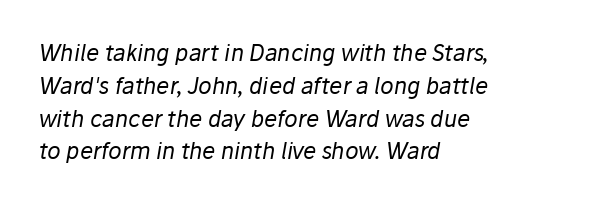
{"italic": "yes", "lean": "right", "slant_degrees": 10, "bold": "no", "underline": "no", "align": "left", "line_spacing": "normal", "line_spacing_ratio": 1.49, "letter_spacing": "normal", "letter_spacing_em": 0.0, "glyph_px": 22}
